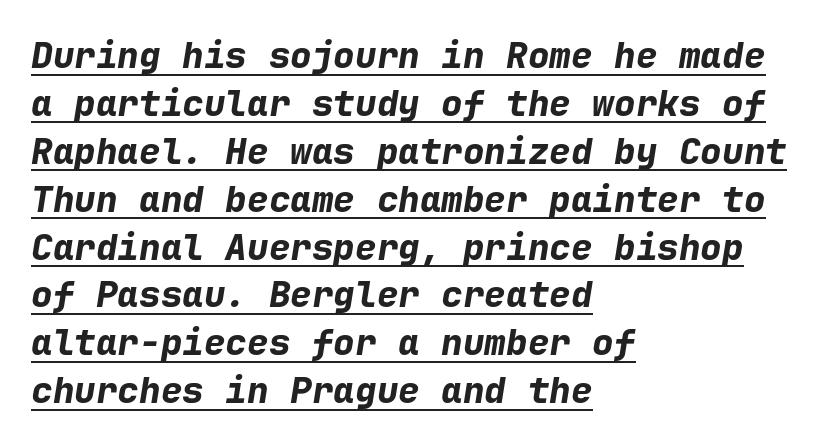
Q: Is the text bold? A: Yes.
Q: Is the text italic (slanted)? A: Yes, it leans right by about 9 degrees.
Q: Is the text underlined? A: Yes.
Q: How is the paragraph aligned? A: Left-aligned.
Q: Is the spacing between letters normal or unusually wide? A: Normal.
Q: Is the spacing between lines tight, normal or loose? A: Normal.
Q: Width (condensed, normal, or wide)? A: Normal.
Q: Stroke contrast? A: Low.
Q: x-height? A: Medium.
Q: Monospaced? A: Yes.
